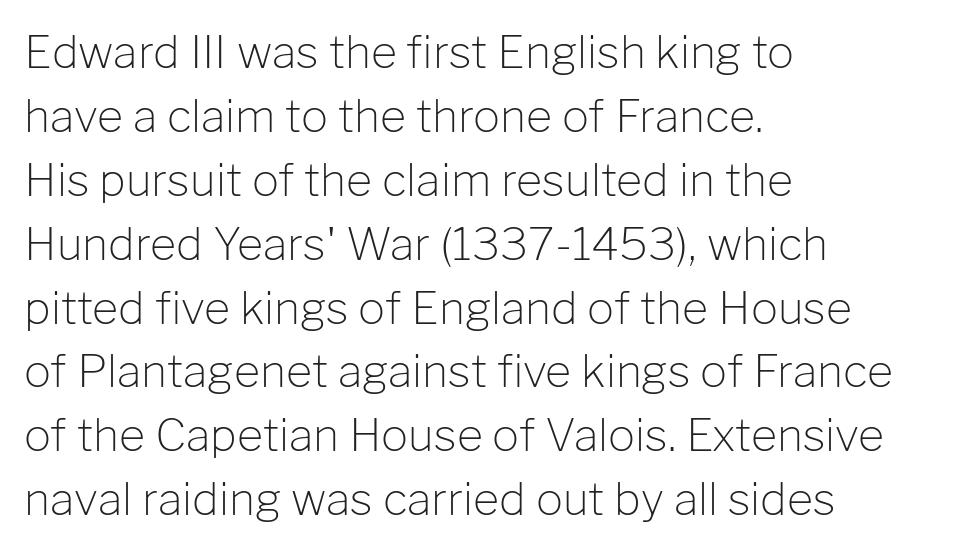
{"serif": "no", "italic": "no", "bold": "no", "weight": "light", "width": "normal", "stroke_contrast": "low", "x_height": "medium", "monospaced": "no", "underline": "no", "align": "left", "line_spacing": "normal", "line_spacing_ratio": 1.42, "letter_spacing": "normal", "letter_spacing_em": 0.0, "glyph_px": 45}
